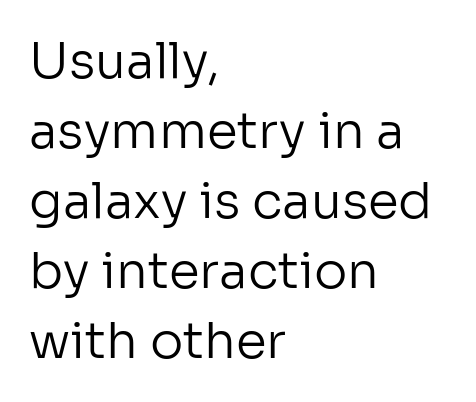
The image shows 50 px regular-weight sans-serif type, upright; set left-aligned, normal line spacing (1.4x), normal letter spacing, not underlined; low stroke contrast and a medium x-height.
